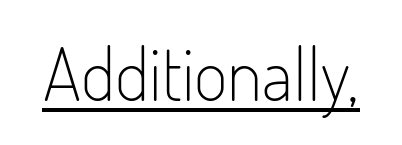
The sample's only ornament is a line tracing under the words. Characters remain perfectly vertical along every line. Do the characters align in a grid? No, the font is proportional. Tracking here is standard; glyphs follow each other at the usual distance. Regarding serifs, this sample does without them. A light-to-regular cut is what we see here.
